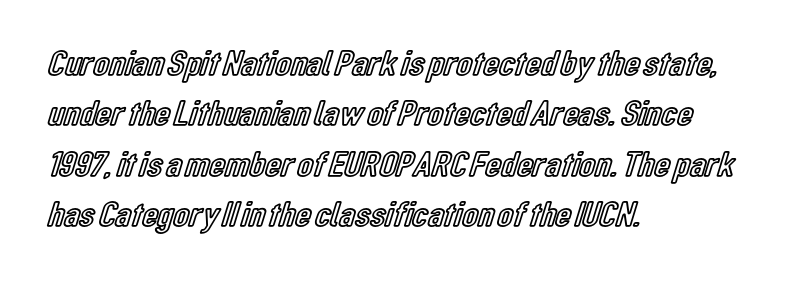
In terms of letterspacing, this is plain default setting. The face used here is proportionally spaced, like ordinary book or web type. One glance says typical: line gaps are just what's usual. Leftover space on each line is placed entirely after the last word.
